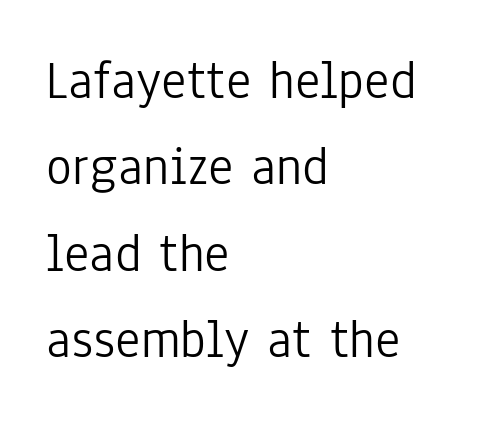
Varying glyph widths throughout — classic text-font behaviour. Each row of text sits above clean, open space. Caption: standard tracking, unaltered. Regarding leading, the lines here are spaced in the standard way. Regarding serifs, this sample does without them.
